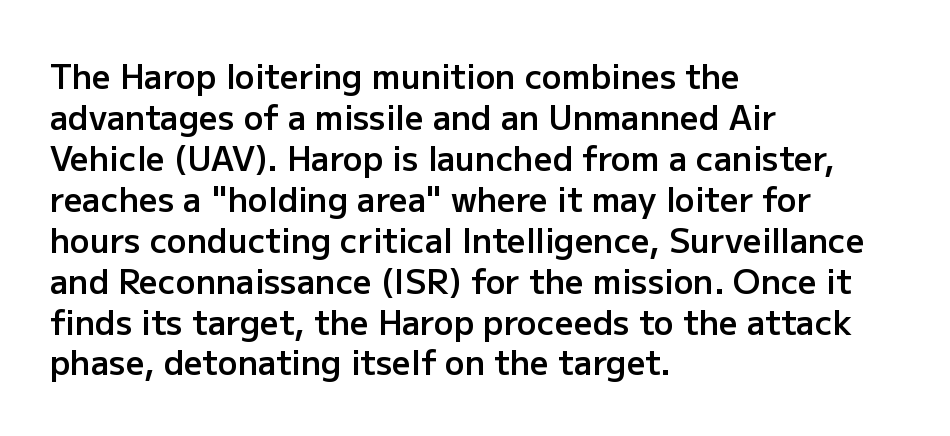
{"serif": "no", "italic": "no", "bold": "semi", "weight": "semibold", "width": "normal", "stroke_contrast": "low", "x_height": "medium", "monospaced": "no", "underline": "no", "align": "left", "line_spacing_ratio": 1.24, "letter_spacing": "normal", "letter_spacing_em": 0.0, "glyph_px": 33}
